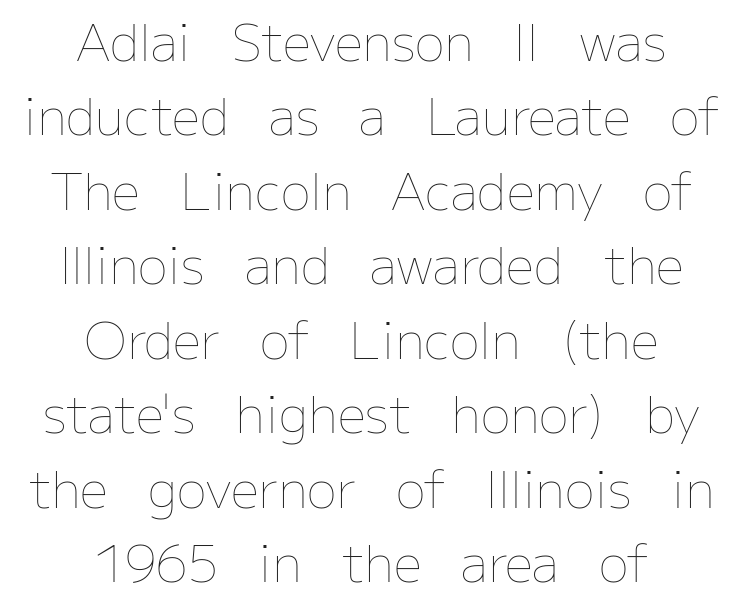
The image shows 50 px thin type, upright; set centered, normal line spacing (1.49x), normal letter spacing, not underlined; low stroke contrast and a medium x-height.
